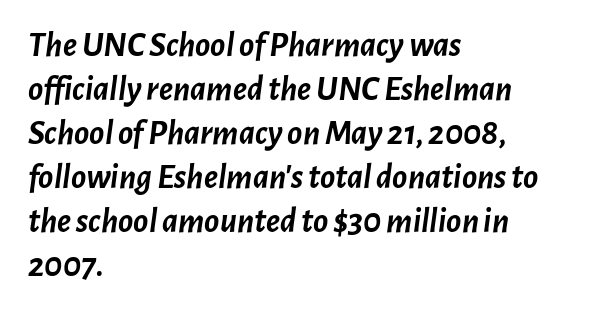
{"italic": "yes", "lean": "right", "slant_degrees": 7, "bold": "yes", "weight": "semibold", "width": "normal", "stroke_contrast": "low", "x_height": "medium", "monospaced": "no", "underline": "no", "align": "left", "line_spacing": "normal", "line_spacing_ratio": 1.26, "letter_spacing": "normal", "letter_spacing_em": 0.0, "glyph_px": 35}
